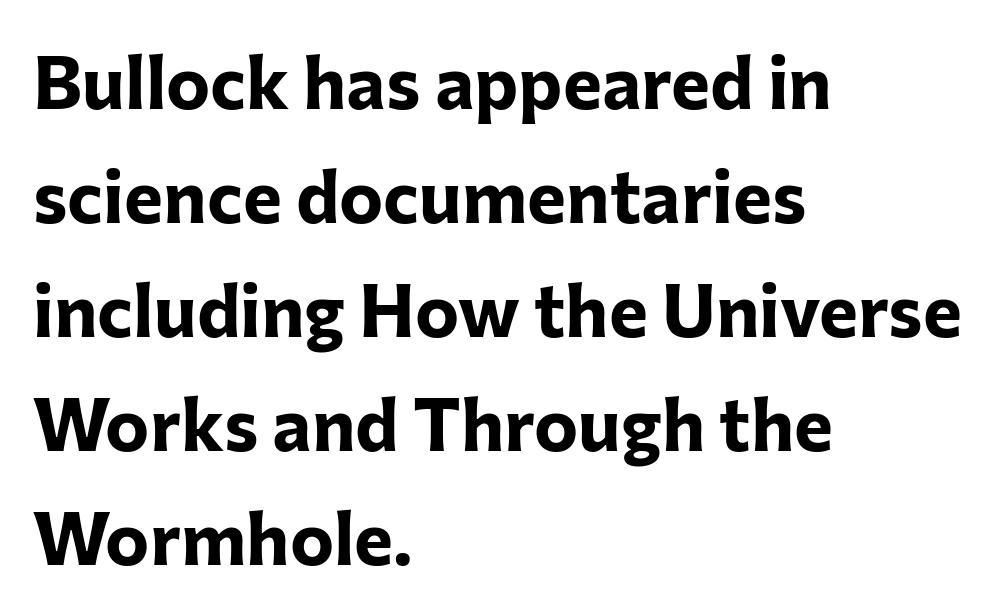
Pretty heavy lettering here — definitely bold. Caption: multi-line text, flush left, ragged right. These lines are rendered in a variable-pitch font. The rendering uses a moderate line-height, typical for paragraphs. A roman cut, with each character standing at attention.
